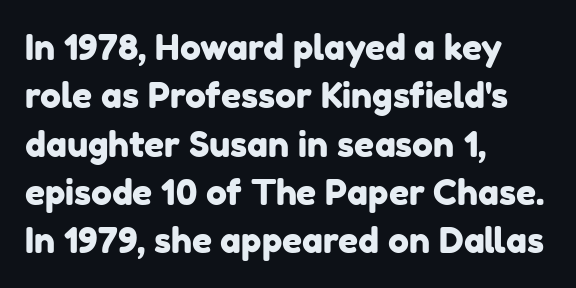
{"serif": "no", "width": "normal", "stroke_contrast": "low", "x_height": "medium", "monospaced": "no", "underline": "no", "align": "left", "line_spacing": "normal", "line_spacing_ratio": 1.38, "letter_spacing": "normal", "letter_spacing_em": 0.0, "glyph_px": 35}
